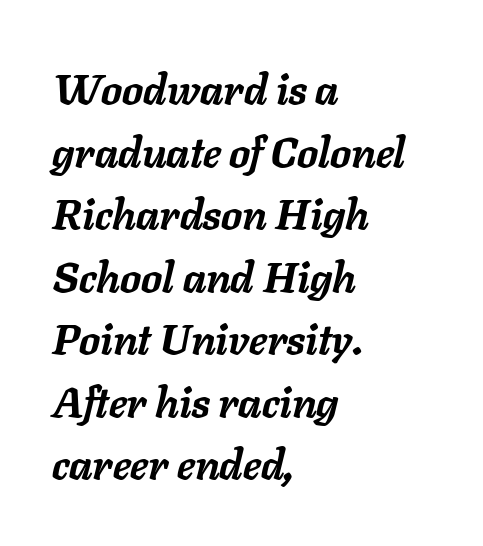
Q: Is the text bold? A: Yes.
Q: Is the text italic (slanted)? A: Yes, it leans right by about 11 degrees.
Q: Is the text underlined? A: No.
Q: How is the paragraph aligned? A: Left-aligned.
Q: Is the spacing between letters normal or unusually wide? A: Normal.
Q: Is the spacing between lines tight, normal or loose? A: Normal.
Q: Width (condensed, normal, or wide)? A: Normal.
Q: Stroke contrast? A: Low.
Q: x-height? A: Medium.
Q: Monospaced? A: No.
